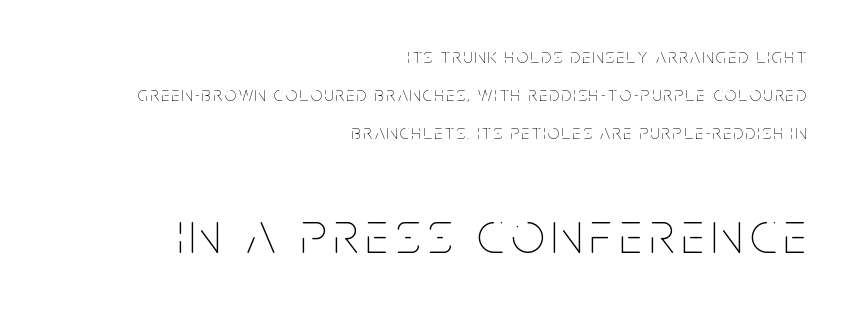
Ink coverage per letter is moderate at most. The letters advance in unequal steps, a hallmark of proportional type. Rendered with straight, roman letterforms. Reading down the block, your eye finds every line finishing at a fixed right position.
